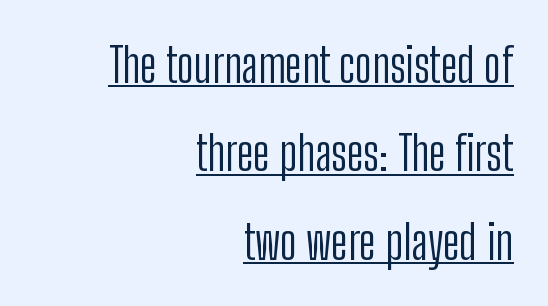
{"serif": "no", "italic": "no", "bold": "no", "weight": "light", "width": "condensed", "stroke_contrast": "low", "x_height": "medium", "monospaced": "no", "underline": "yes", "align": "right", "line_spacing_ratio": 1.84, "letter_spacing": "normal", "letter_spacing_em": 0.0, "glyph_px": 48}
